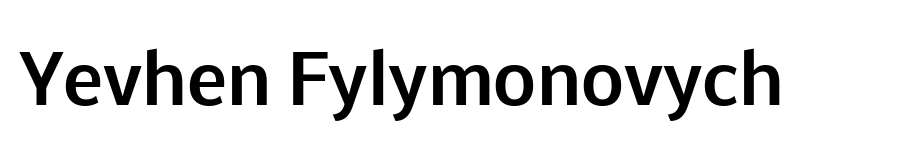
Q: Is the text bold? A: Yes.
Q: Is the text italic (slanted)? A: No, it is upright.
Q: Is the typeface a serif or a sans-serif typeface? A: Sans-serif.
Q: Is the text underlined? A: No.
Q: Is the spacing between letters normal or unusually wide? A: Normal.
Q: Width (condensed, normal, or wide)? A: Normal.
Q: Stroke contrast? A: Low.
Q: x-height? A: Medium.
Q: Monospaced? A: No.
